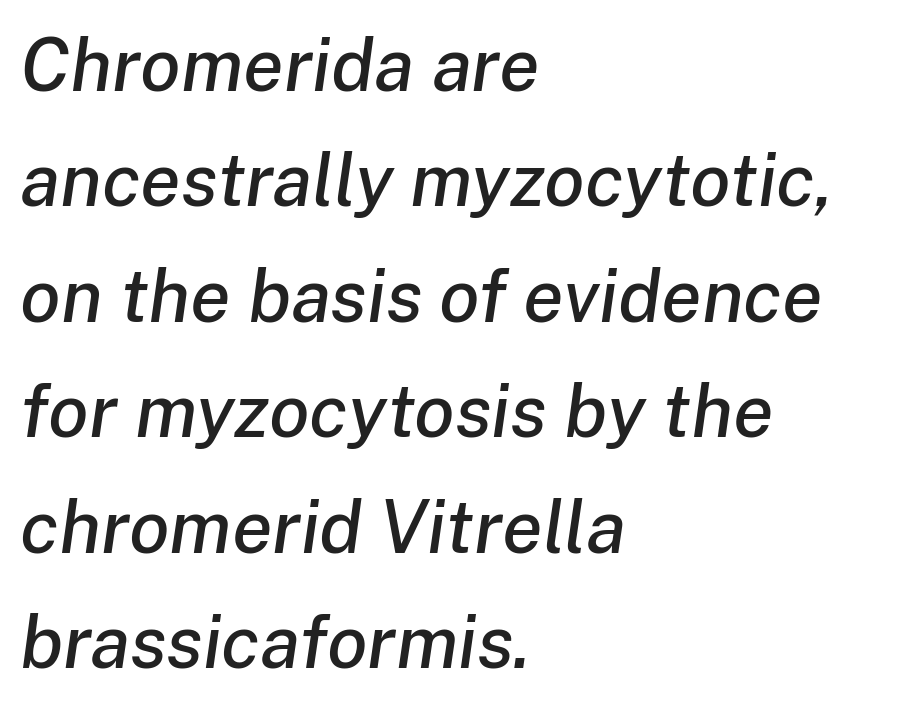
Q: Is the text italic (slanted)? A: Yes, it leans right by about 8 degrees.
Q: Is the text underlined? A: No.
Q: How is the paragraph aligned? A: Left-aligned.
Q: Is the spacing between letters normal or unusually wide? A: Normal.
Q: Is the spacing between lines tight, normal or loose? A: Normal.
Q: Width (condensed, normal, or wide)? A: Normal.
Q: Stroke contrast? A: Low.
Q: x-height? A: Medium.
Q: Monospaced? A: No.
